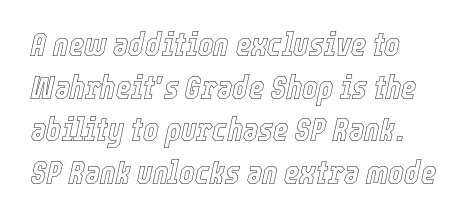
The image shows 33 px condensed type, italic (leaning right); set normal line spacing (1.29x), normal letter spacing, not underlined; a medium x-height.
